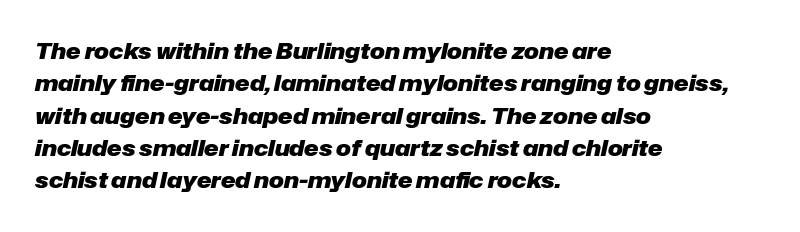
Q: Is the text bold? A: Yes.
Q: Is the text italic (slanted)? A: Yes, it leans right by about 12 degrees.
Q: Is the text underlined? A: No.
Q: How is the paragraph aligned? A: Left-aligned.
Q: Is the spacing between letters normal or unusually wide? A: Normal.
Q: Is the spacing between lines tight, normal or loose? A: Normal.
